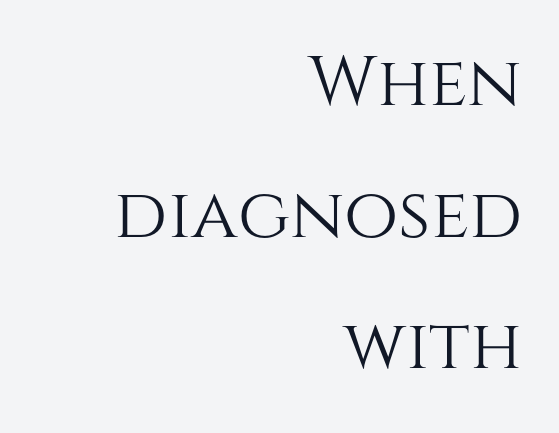
The text block is weighted toward the right margin, trailing off unevenly leftward. You could not count columns in this text — the font is proportionally spaced. Caption: standard tracking, unaltered. Underline: absent. Do the letters lean? They stand straight.
